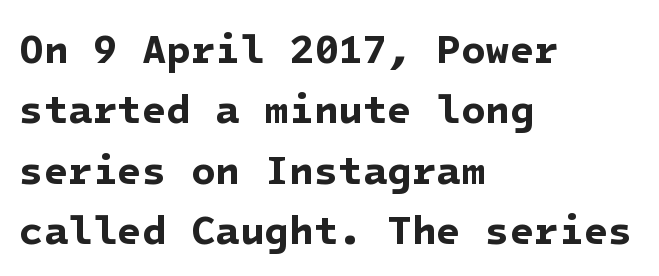
The image shows 40 px bold sans-serif type; set left-aligned, normal line spacing (1.51x), normal letter spacing, not underlined; low stroke contrast and a medium x-height.
